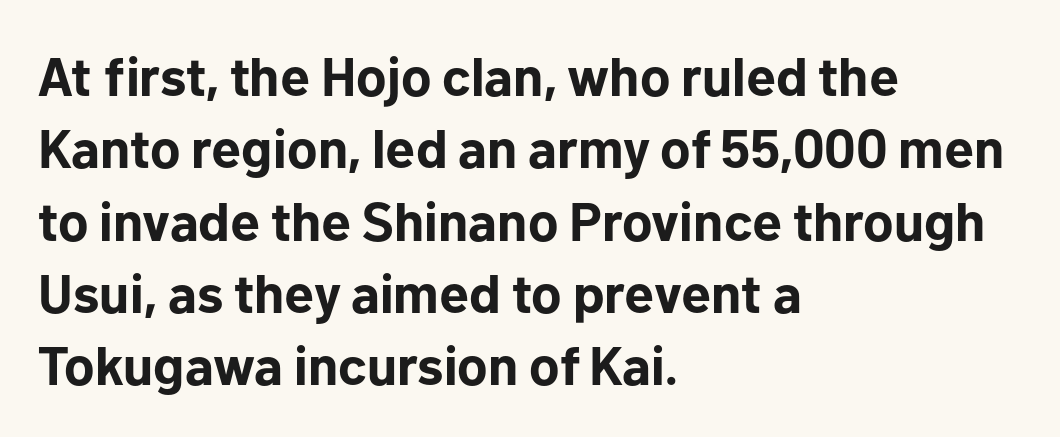
{"serif": "no", "italic": "no", "bold": "yes", "weight": "bold", "width": "normal", "stroke_contrast": "low", "x_height": "medium", "monospaced": "no", "underline": "no", "align": "left", "line_spacing": "normal", "line_spacing_ratio": 1.34, "letter_spacing": "normal", "letter_spacing_em": 0.0, "glyph_px": 54}
